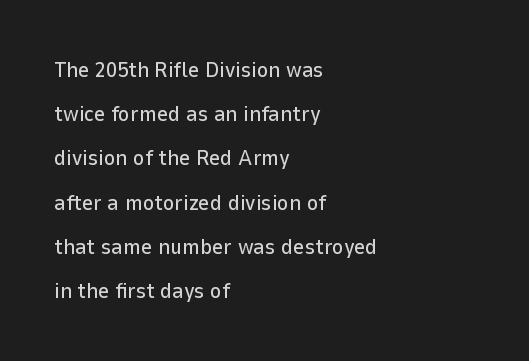
{"italic": "no", "underline": "no", "align": "left", "line_spacing": "loose", "line_spacing_ratio": 2.01, "letter_spacing": "normal", "letter_spacing_em": 0.0, "glyph_px": 22}
